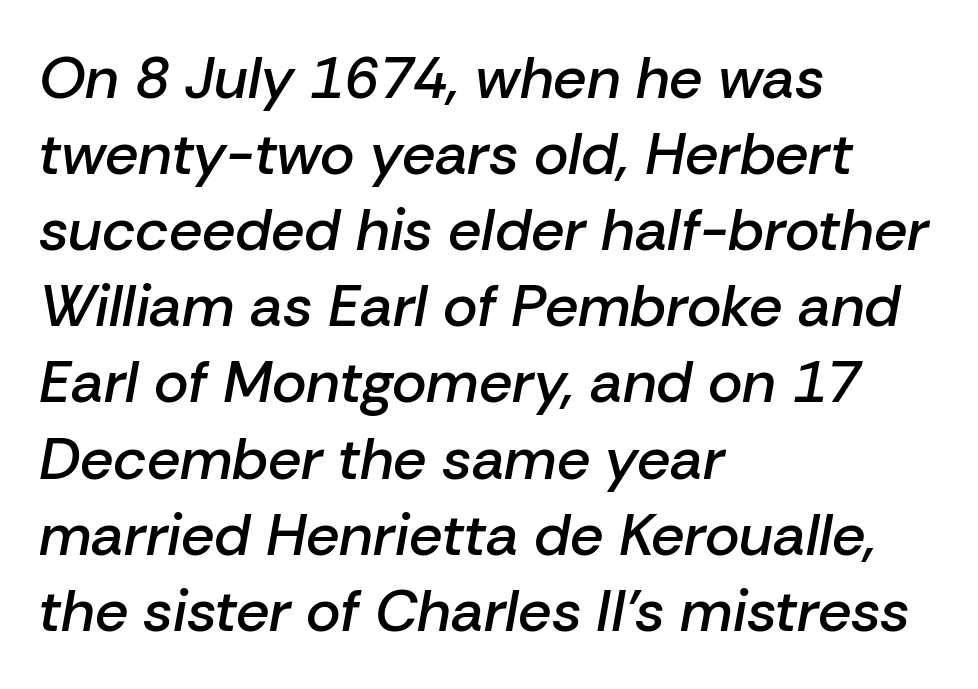
The typography opts for an oblique posture over an upright one. Short and long lines alike share a common starting point at left. There is no visible air inserted between adjacent glyphs. The area under the type is left untouched.
